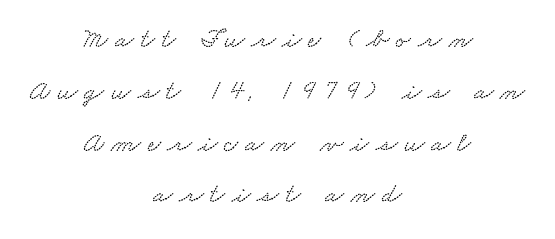
This rendering uses center alignment, leaving both contours irregular but symmetric. Does extra space separate the letters? Yes, quite a lot of it. This rendering features lettering with no underline. The rendering uses natural spacing where letterforms have individual widths.
